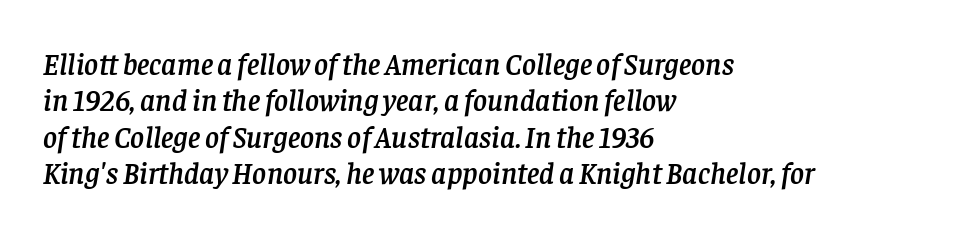
The characters display serif detailing at their extremities. Each line starts at the same left margin while the right side varies. Underlining? Definitely not there. Character widths vary here, with narrow letters taking less room than wide ones. The letters sit at their default tracking, neither squeezed nor spread.
